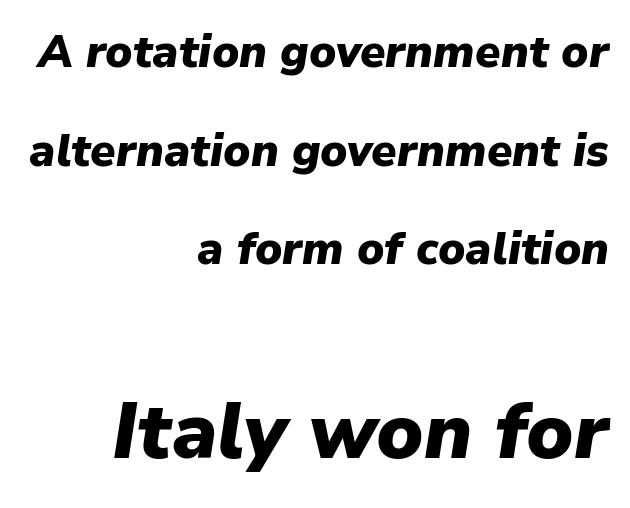
The image shows 78 px heavy type, italic (leaning right); set right-aligned, loose line spacing (2.19x), normal letter spacing, not underlined; the second (bottom) block is 1.73x larger; low stroke contrast and a medium x-height.
